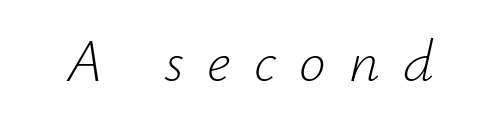
{"italic": "yes", "lean": "right", "slant_degrees": 12, "bold": "no", "weight": "light", "width": "normal", "stroke_contrast": "low", "x_height": "small", "monospaced": "no", "underline": "no", "letter_spacing": "wide", "letter_spacing_em": 0.39, "glyph_px": 60}
